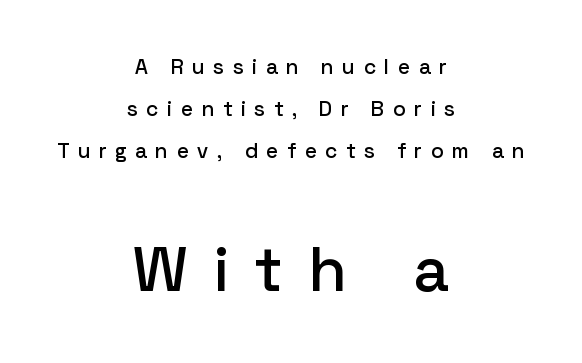
Q: Is the text italic (slanted)? A: No, it is upright.
Q: Is the typeface a serif or a sans-serif typeface? A: Sans-serif.
Q: Is the text underlined? A: No.
Q: How is the paragraph aligned? A: Centered.
Q: Is the spacing between letters normal or unusually wide? A: Unusually wide.
Q: Is the spacing between lines tight, normal or loose? A: Loose.
Q: Which block of text is set in a larger size, the first (top) or the second (bottom)? A: The second (bottom) one.
Q: Width (condensed, normal, or wide)? A: Normal.
Q: Stroke contrast? A: Low.
Q: x-height? A: Medium.
Q: Monospaced? A: No.
